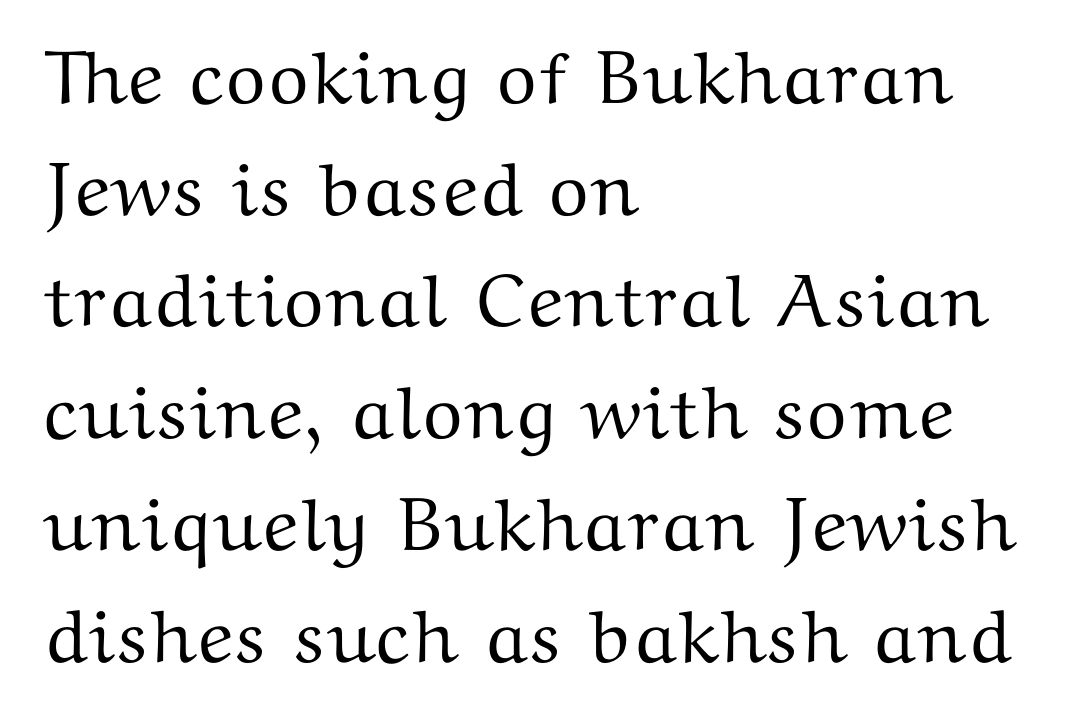
{"serif": "yes", "italic": "no", "width": "wide", "stroke_contrast": "medium", "x_height": "medium", "monospaced": "no", "underline": "no", "align": "left", "line_spacing": "normal", "line_spacing_ratio": 1.49, "letter_spacing": "normal", "letter_spacing_em": 0.0, "glyph_px": 75}
